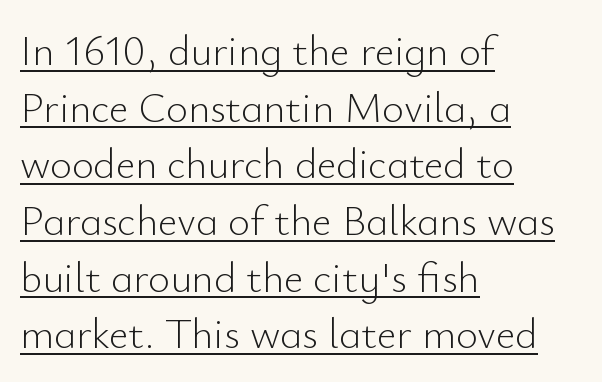
The lettering holds an erect, upright posture throughout. This rendering employs a face without finishing strokes, i.e., a sans-serif. The ragged edge is on the right, which tells us the setting is flush left. The type is set solid horizontally, with unmodified tracking.
